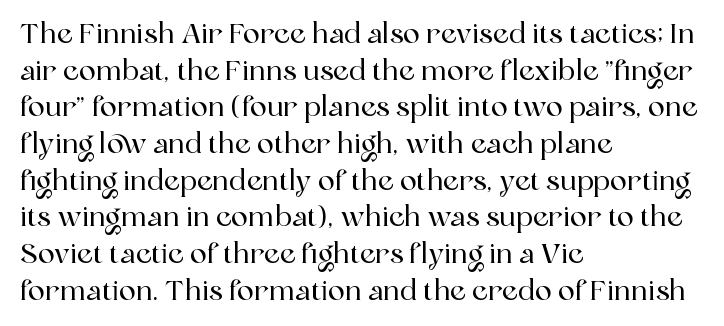
Q: Is the text italic (slanted)? A: No, it is upright.
Q: Is the typeface a serif or a sans-serif typeface? A: Serif.
Q: Is the text underlined? A: No.
Q: How is the paragraph aligned? A: Left-aligned.
Q: Is the spacing between letters normal or unusually wide? A: Normal.
Q: Is the spacing between lines tight, normal or loose? A: Normal.
Q: Width (condensed, normal, or wide)? A: Normal.
Q: x-height? A: Medium.
Q: Monospaced? A: No.
